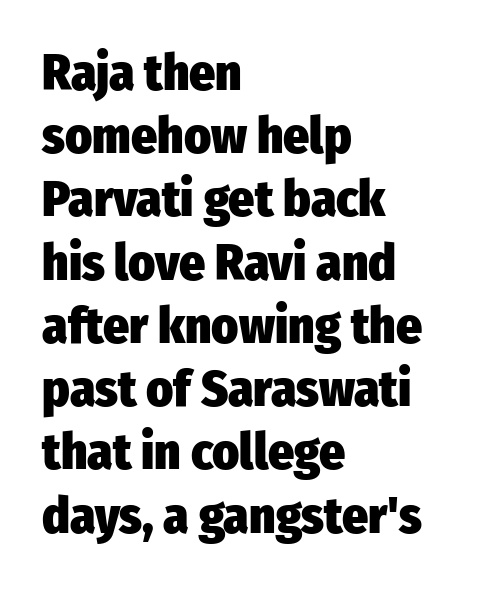
{"serif": "no", "italic": "no", "bold": "yes", "weight": "heavy", "width": "condensed", "stroke_contrast": "low", "x_height": "medium", "monospaced": "no", "underline": "no", "align": "left", "line_spacing_ratio": 1.24, "letter_spacing": "normal", "letter_spacing_em": 0.0, "glyph_px": 51}
